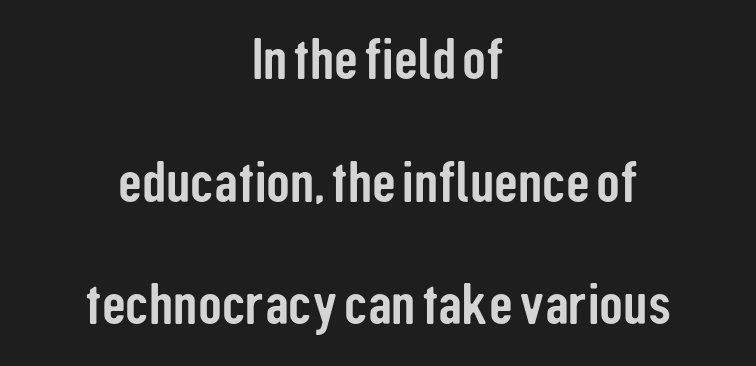
Q: Is the text italic (slanted)? A: No, it is upright.
Q: Is the typeface a serif or a sans-serif typeface? A: Sans-serif.
Q: Is the text underlined? A: No.
Q: How is the paragraph aligned? A: Centered.
Q: Is the spacing between letters normal or unusually wide? A: Normal.
Q: Is the spacing between lines tight, normal or loose? A: Loose.
Q: Width (condensed, normal, or wide)? A: Condensed.
Q: Stroke contrast? A: Low.
Q: x-height? A: Medium.
Q: Monospaced? A: No.
